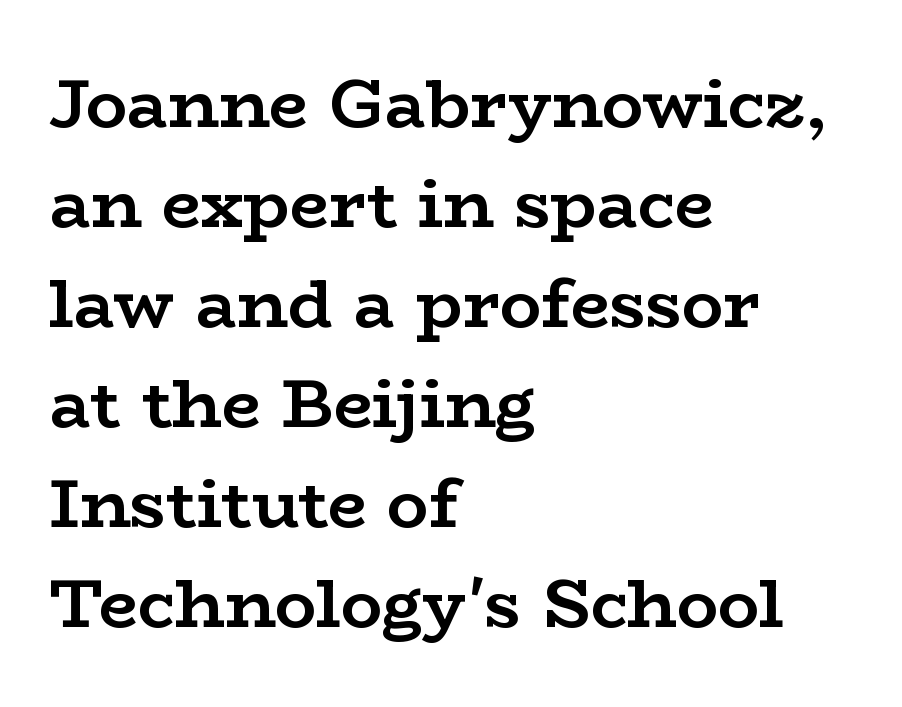
Designer's note — italics off, roman on. The letters are bold, with thick, heavy strokes. Underlining? Definitely not there. The face used here is proportionally spaced, like ordinary book or web type. The setting favours the left margin, as ordinary paragraphs usually do. You could call the tracking neutral — neither tight nor loose.
